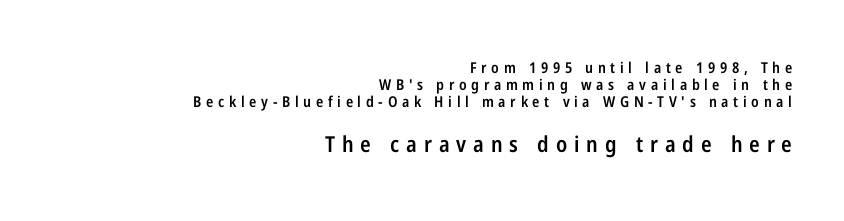
Posture: upright roman. Stroke thickness is moderately raised; the sample reads as semibold. Beneath every word, the page is bare. If you drew a ruler down the right edge, every line would touch it. Note: smaller setting up top, larger setting below. Inter-character spacing is expanded well beyond the font's built-in metrics.
